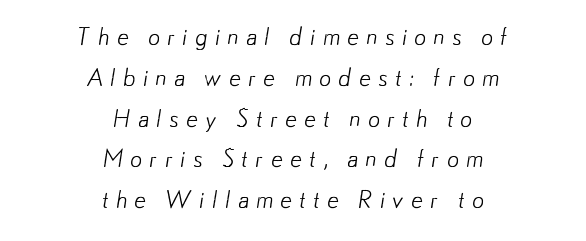
Q: Is the text bold? A: No.
Q: Is the text underlined? A: No.
Q: How is the paragraph aligned? A: Centered.
Q: Is the spacing between letters normal or unusually wide? A: Unusually wide.
Q: Is the spacing between lines tight, normal or loose? A: Normal.
